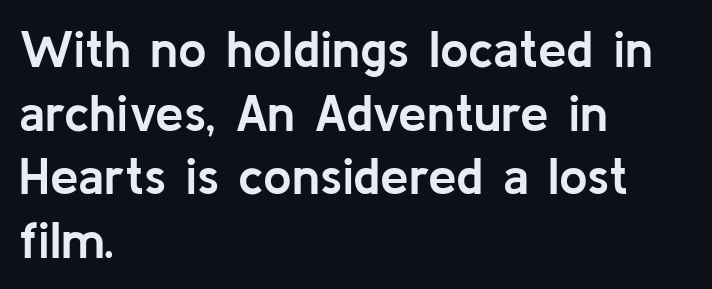
{"serif": "no", "italic": "no", "bold": "yes", "weight": "semibold", "width": "normal", "stroke_contrast": "low", "x_height": "medium", "monospaced": "no", "underline": "no", "align": "left", "line_spacing": "normal", "line_spacing_ratio": 1.25, "letter_spacing": "normal", "letter_spacing_em": 0.0, "glyph_px": 51}
